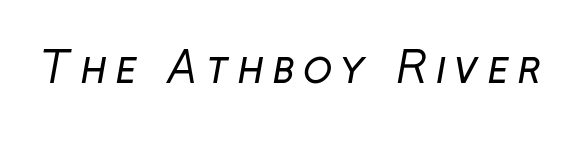
The image shows 43 px regular-weight sans-serif type; set not underlined; low stroke contrast and a medium x-height.
